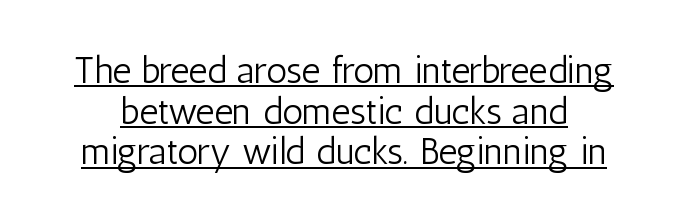
{"serif": "no", "italic": "no", "bold": "no", "weight": "light", "width": "condensed", "stroke_contrast": "low", "x_height": "medium", "monospaced": "no", "underline": "yes", "line_spacing": "tight", "line_spacing_ratio": 1.1, "letter_spacing": "normal", "letter_spacing_em": 0.0, "glyph_px": 37}
